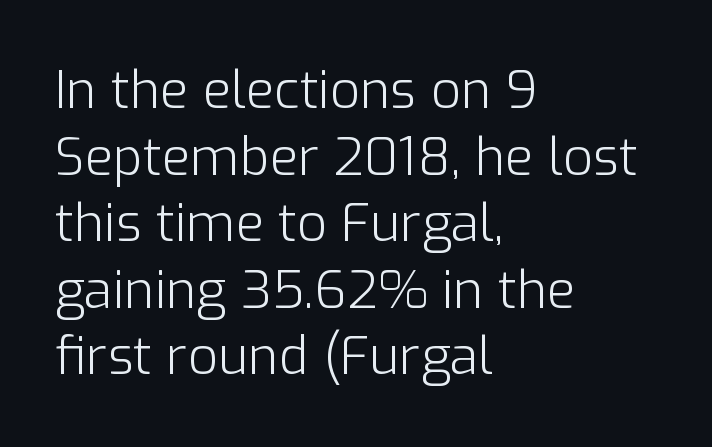
Q: Is the text bold? A: No.
Q: Is the text italic (slanted)? A: No, it is upright.
Q: Is the typeface a serif or a sans-serif typeface? A: Sans-serif.
Q: Is the text underlined? A: No.
Q: How is the paragraph aligned? A: Left-aligned.
Q: Is the spacing between letters normal or unusually wide? A: Normal.
Q: Is the spacing between lines tight, normal or loose? A: Normal.
Q: Width (condensed, normal, or wide)? A: Normal.
Q: Stroke contrast? A: Low.
Q: x-height? A: Medium.
Q: Monospaced? A: No.
